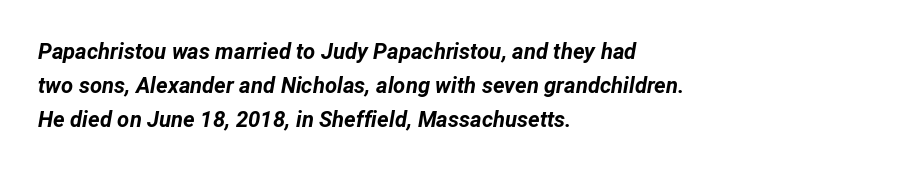
Q: Is the text bold? A: Yes.
Q: Is the text italic (slanted)? A: Yes, it leans right by about 12 degrees.
Q: Is the text underlined? A: No.
Q: How is the paragraph aligned? A: Left-aligned.
Q: Is the spacing between letters normal or unusually wide? A: Normal.
Q: Is the spacing between lines tight, normal or loose? A: Normal.
